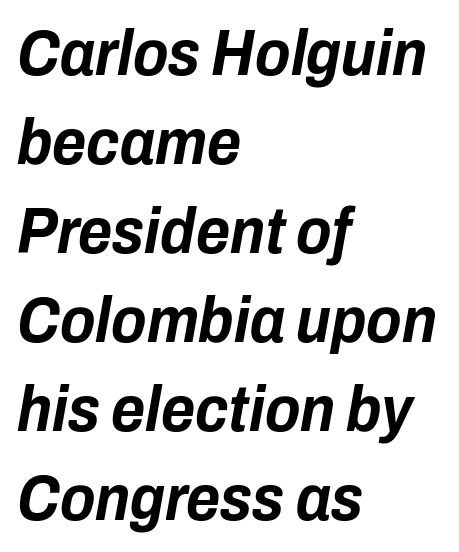
{"italic": "yes", "lean": "right", "slant_degrees": 10, "bold": "yes", "weight": "bold", "width": "condensed", "stroke_contrast": "low", "x_height": "medium", "monospaced": "no", "underline": "no", "align": "left", "line_spacing": "normal", "line_spacing_ratio": 1.37, "letter_spacing": "normal", "letter_spacing_em": 0.0, "glyph_px": 65}
